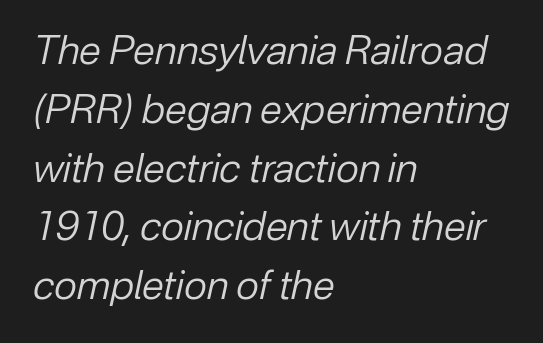
{"italic": "yes", "lean": "right", "slant_degrees": 12, "bold": "no", "weight": "regular", "width": "normal", "stroke_contrast": "low", "x_height": "medium", "monospaced": "no", "underline": "no", "align": "left", "line_spacing": "normal", "line_spacing_ratio": 1.47, "letter_spacing": "normal", "letter_spacing_em": 0.0, "glyph_px": 40}
